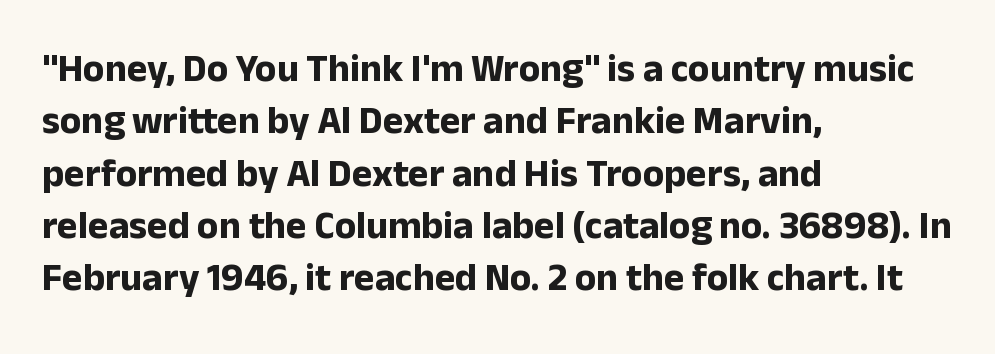
{"serif": "no", "italic": "no", "bold": "yes", "weight": "bold", "width": "normal", "stroke_contrast": "low", "x_height": "medium", "monospaced": "no", "underline": "no", "align": "left", "line_spacing": "normal", "line_spacing_ratio": 1.34, "letter_spacing": "normal", "letter_spacing_em": 0.0, "glyph_px": 39}
